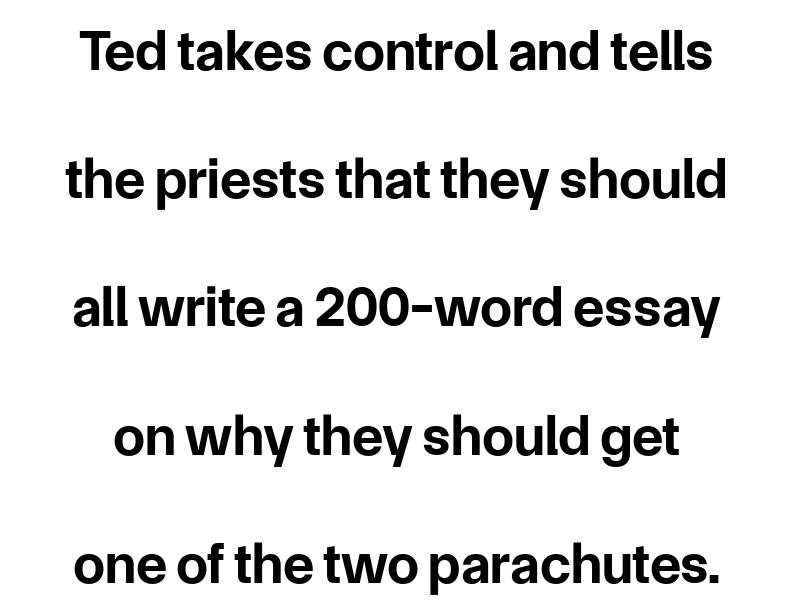
The image shows 57 px bold sans-serif type, upright; set centered, loose line spacing (2.25x), normal letter spacing, not underlined; low stroke contrast and a medium x-height.
